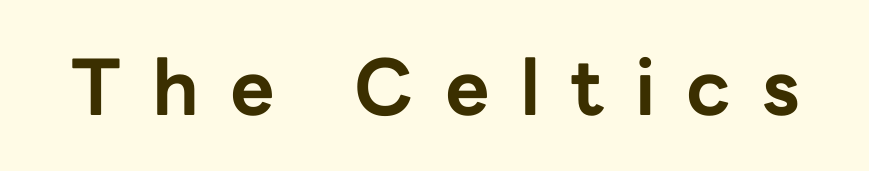
Q: Is the text bold? A: Yes.
Q: Is the text italic (slanted)? A: No, it is upright.
Q: Is the typeface a serif or a sans-serif typeface? A: Sans-serif.
Q: Is the text underlined? A: No.
Q: Is the spacing between letters normal or unusually wide? A: Unusually wide.
Q: Width (condensed, normal, or wide)? A: Normal.
Q: Stroke contrast? A: Low.
Q: x-height? A: Medium.
Q: Monospaced? A: No.
